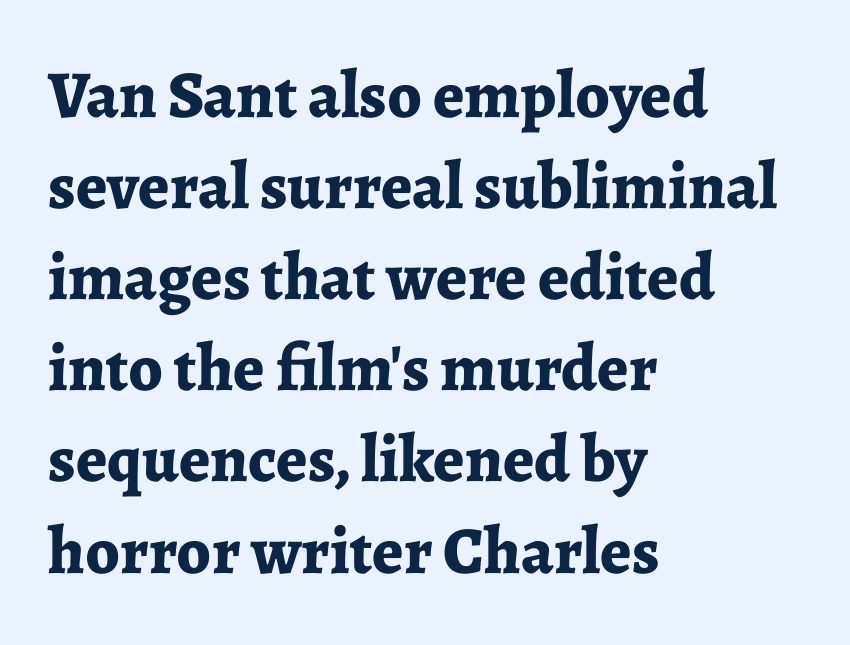
Q: Is the text bold? A: Yes.
Q: Is the text italic (slanted)? A: No, it is upright.
Q: Is the typeface a serif or a sans-serif typeface? A: Serif.
Q: Is the text underlined? A: No.
Q: How is the paragraph aligned? A: Left-aligned.
Q: Is the spacing between letters normal or unusually wide? A: Normal.
Q: Is the spacing between lines tight, normal or loose? A: Normal.
Q: Width (condensed, normal, or wide)? A: Normal.
Q: Stroke contrast? A: Low.
Q: x-height? A: Medium.
Q: Monospaced? A: No.
